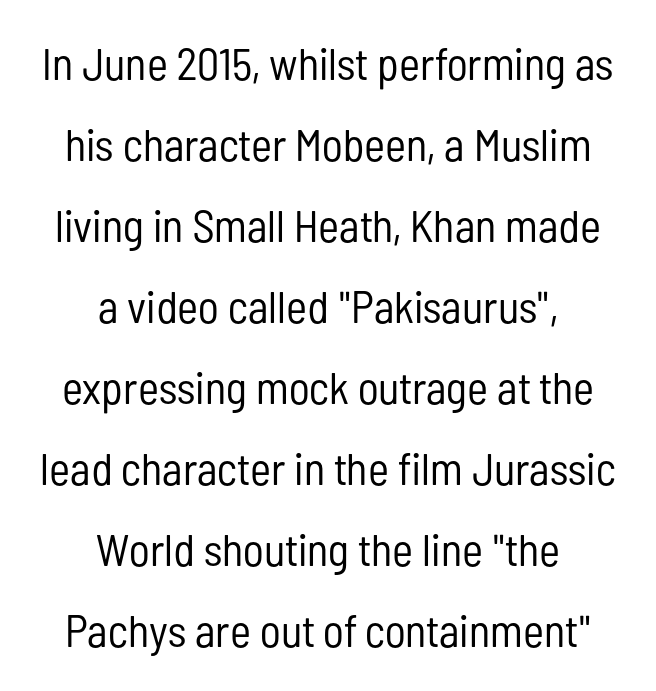
{"serif": "no", "italic": "no", "bold": "no", "weight": "regular", "width": "condensed", "stroke_contrast": "low", "x_height": "medium", "monospaced": "no", "underline": "no", "align": "center", "line_spacing_ratio": 1.8, "letter_spacing": "normal", "letter_spacing_em": 0.0, "glyph_px": 45}
